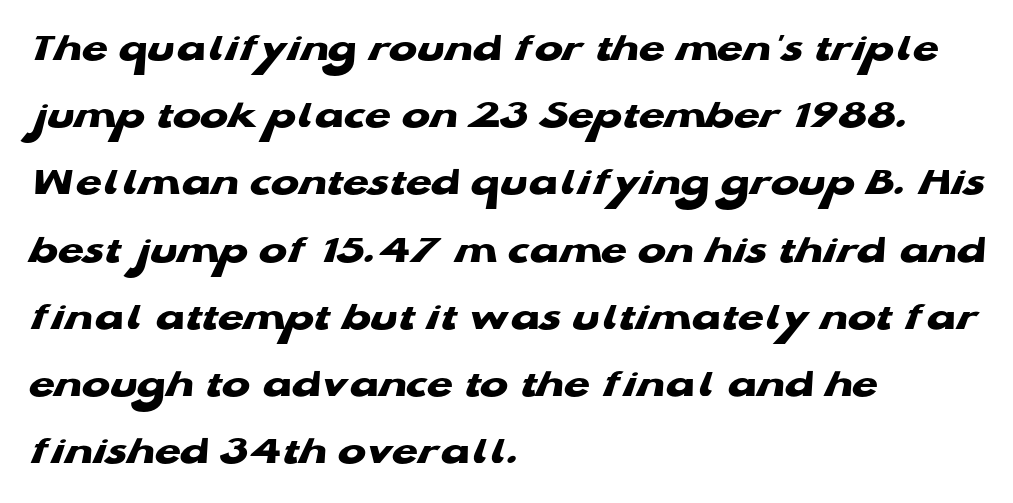
{"serif": "no", "bold": "yes", "weight": "heavy", "width": "wide", "stroke_contrast": "low", "x_height": "medium", "monospaced": "no", "underline": "no", "align": "left", "line_spacing": "normal", "line_spacing_ratio": 1.6, "letter_spacing": "normal", "letter_spacing_em": 0.0, "glyph_px": 42}
